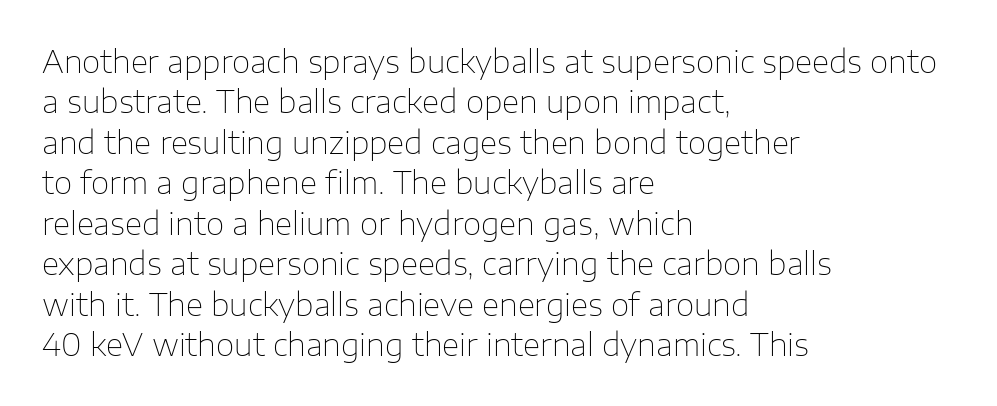
One glance says typical: line gaps are just what's usual. Only glyphs here, with clear space below each row. Varying glyph widths throughout — classic text-font behaviour. These lines stack with their left ends in a neat column. The typeface has the unassuming heft of standard copy or less. Quick note: not italic, upright.
